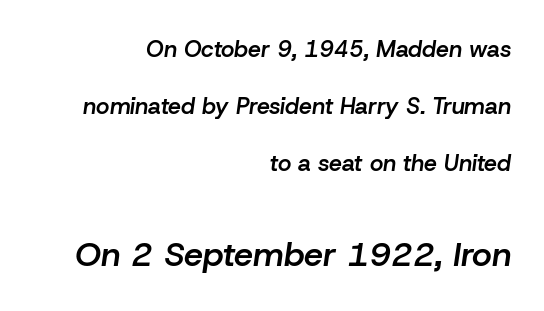
The paragraph shown leans on its right margin. An italicized treatment has been applied to the whole sample. The letters advance in unequal steps, a hallmark of proportional type. You could fit nearly another row in the gap between these rows. The more generous point size was reserved for the lower chunk.
